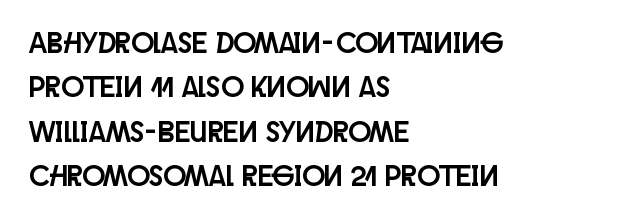
The image shows 30 px condensed sans-serif type, upright; set left-aligned, normal line spacing (1.48x), normal letter spacing, not underlined; low stroke contrast and a large x-height.
